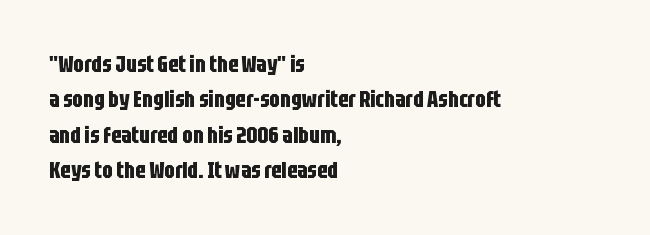
Q: Is the text bold? A: Yes.
Q: Is the text italic (slanted)? A: No, it is upright.
Q: Is the text underlined? A: No.
Q: How is the paragraph aligned? A: Left-aligned.
Q: Is the spacing between letters normal or unusually wide? A: Normal.
Q: Is the spacing between lines tight, normal or loose? A: Normal.
